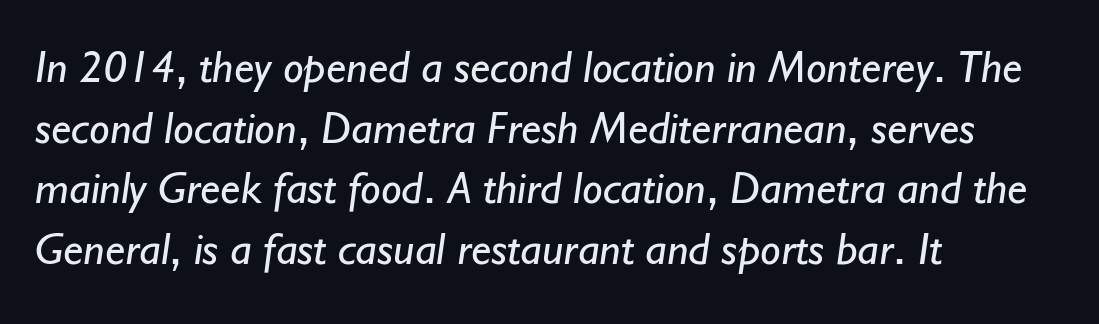
Notice how descenders clear the ascenders below comfortably — that's standard leading. The designer went with a sans here, leaving each stem footless. Students, note that the glyphs here touch the page at normal intervals. Counters stay open thanks to moderate or lighter strokes.
